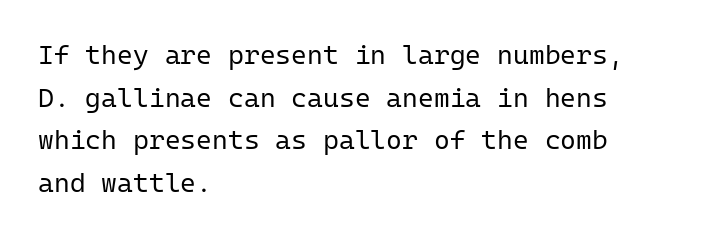
{"italic": "no", "bold": "no", "underline": "no", "align": "left", "line_spacing": "normal", "line_spacing_ratio": 1.58, "letter_spacing": "normal", "letter_spacing_em": 0.0, "glyph_px": 27}
